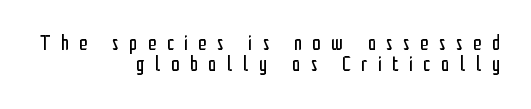
The font sits on the lighter half of the weight spectrum, regular included. Clear beneath every line of the passage. Words appear elongated and porous because spacing is wide. Cramped leading. Typeset ragged left — the right edge is the straight one. The specimen reads as upright at a glance.
